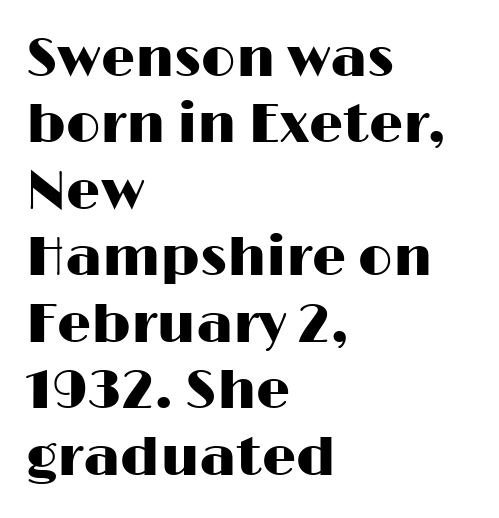
The image shows 54 px wide sans-serif type, upright; set left-aligned, line spacing 1.23x, normal letter spacing, not underlined; high stroke contrast and a medium x-height.
